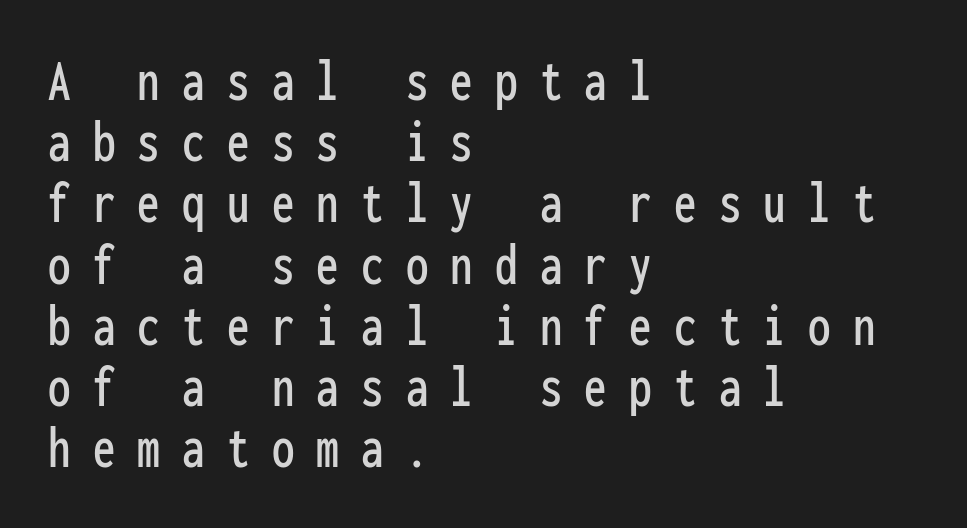
{"serif": "no", "italic": "no", "width": "condensed", "stroke_contrast": "low", "x_height": "medium", "monospaced": "yes", "underline": "no", "align": "left", "line_spacing": "tight", "line_spacing_ratio": 1.02, "letter_spacing": "wide", "letter_spacing_em": 0.37, "glyph_px": 60}
